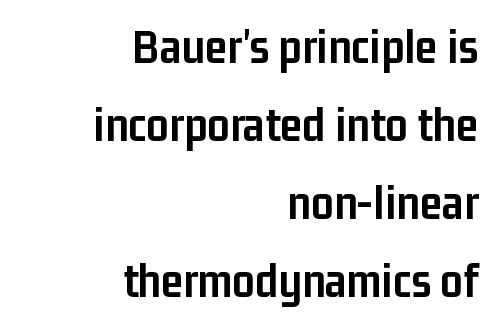
Q: Is the text bold? A: Yes.
Q: Is the text italic (slanted)? A: No, it is upright.
Q: Is the typeface a serif or a sans-serif typeface? A: Sans-serif.
Q: Is the text underlined? A: No.
Q: How is the paragraph aligned? A: Right-aligned.
Q: Is the spacing between letters normal or unusually wide? A: Normal.
Q: Is the spacing between lines tight, normal or loose? A: Normal.
Q: Width (condensed, normal, or wide)? A: Condensed.
Q: Stroke contrast? A: Low.
Q: x-height? A: Medium.
Q: Monospaced? A: No.
